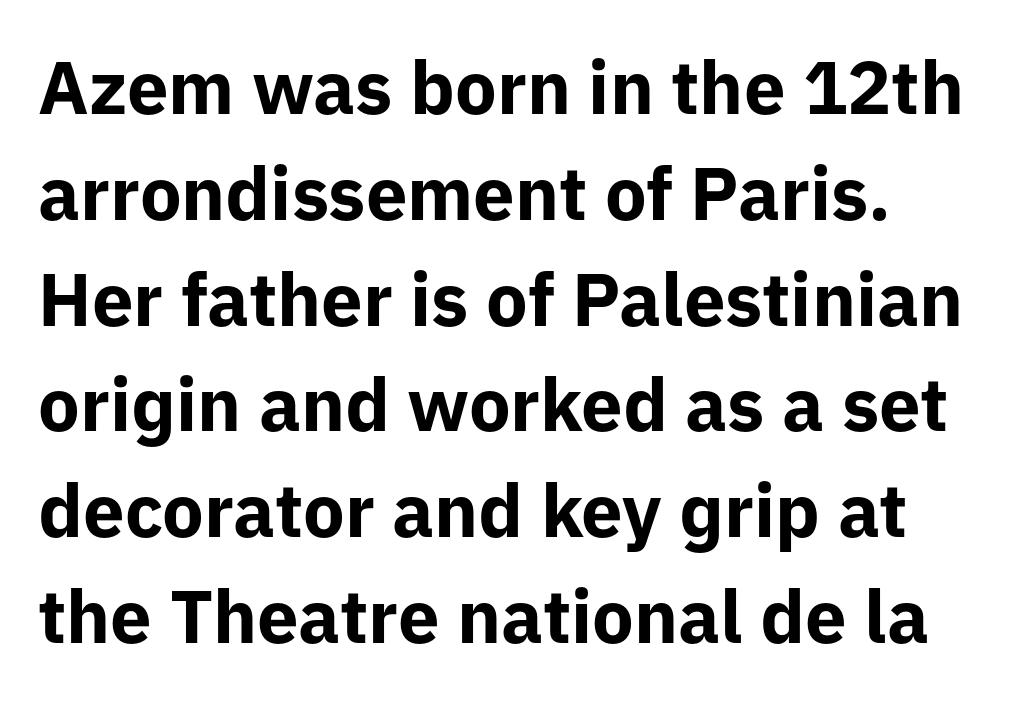
The image shows 74 px bold sans-serif type, upright; set normal line spacing (1.43x), normal letter spacing, not underlined; low stroke contrast and a medium x-height.
